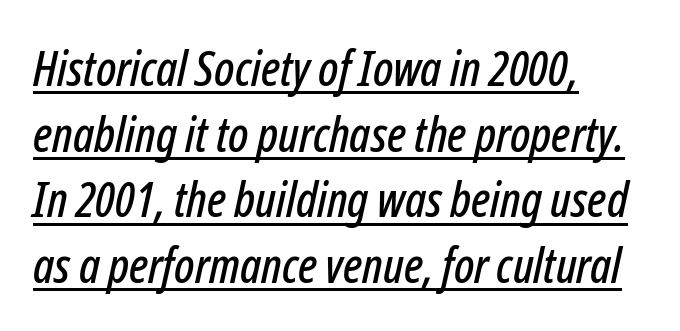
Q: Is the text italic (slanted)? A: Yes, it leans right by about 12 degrees.
Q: Is the text underlined? A: Yes.
Q: How is the paragraph aligned? A: Left-aligned.
Q: Is the spacing between letters normal or unusually wide? A: Normal.
Q: Is the spacing between lines tight, normal or loose? A: Normal.
Q: Width (condensed, normal, or wide)? A: Condensed.
Q: Stroke contrast? A: Low.
Q: x-height? A: Medium.
Q: Monospaced? A: No.
